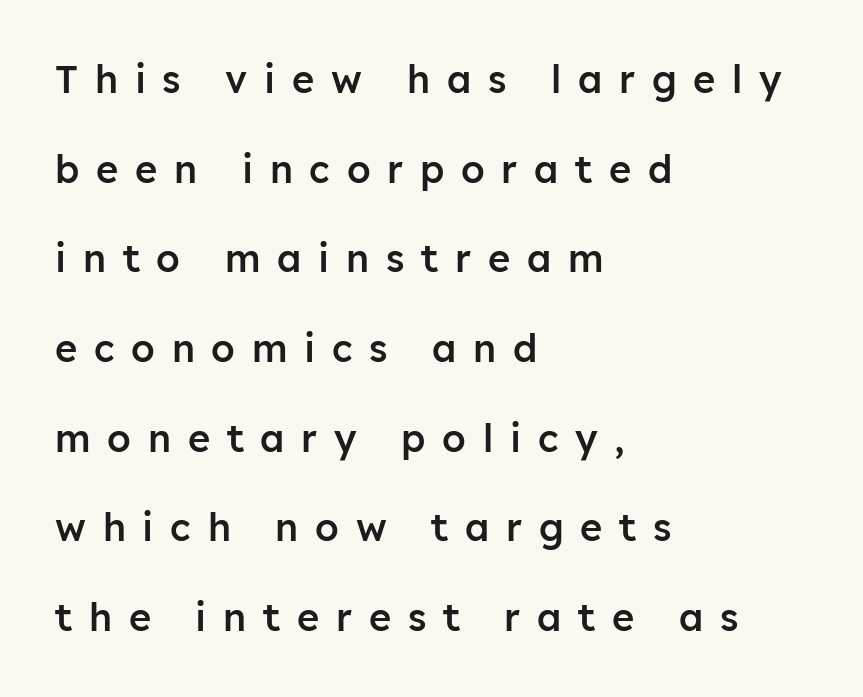
Q: Is the text bold? A: Semi-bold.
Q: Is the text italic (slanted)? A: No, it is upright.
Q: Is the typeface a serif or a sans-serif typeface? A: Sans-serif.
Q: Is the text underlined? A: No.
Q: How is the paragraph aligned? A: Left-aligned.
Q: Is the spacing between letters normal or unusually wide? A: Unusually wide.
Q: Is the spacing between lines tight, normal or loose? A: Loose.
Q: Width (condensed, normal, or wide)? A: Normal.
Q: Stroke contrast? A: Low.
Q: x-height? A: Medium.
Q: Monospaced? A: No.
